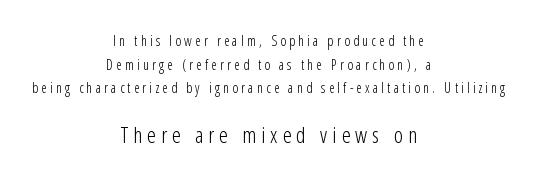
The image shows 22 px text type, upright; set centered, normal line spacing (1.68x), unusually wide letter spacing (+0.23 em), not underlined; the second (bottom) block is 1.57x larger.
